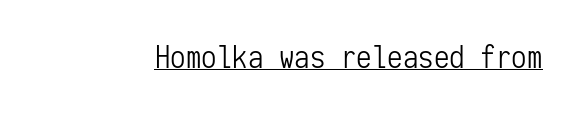
Check where the strokes stop: nothing finishes them off — pure sans. Stroke thickness stays within the range of a standard reading face or lighter. These lines are rendered in a fixed-pitch font. Each word holds together tightly as a unit, with standard inter-letter gaps. The type sits square on the baseline with zero lean. Underlining? Definitely there.
